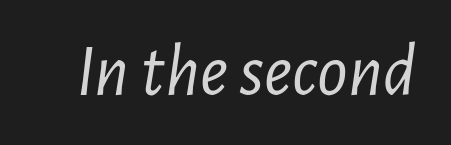
You could not count columns in this text — the font is proportionally spaced. Yep, that's italic — everything's leaning. Nobody touched the tracking dial on this one. The cut favours lightness, reaching ordinary text weight at its darkest. The string is rendered with underlining switched off.
